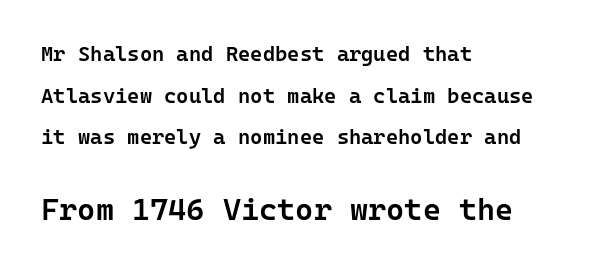
{"serif": "no", "italic": "no", "bold": "semi", "weight": "semibold", "width": "normal", "stroke_contrast": "low", "x_height": "medium", "monospaced": "yes", "underline": "no", "align": "left", "line_spacing": "loose", "line_spacing_ratio": 1.98, "letter_spacing": "normal", "letter_spacing_em": 0.0, "larger_block": "second", "size_ratio": 1.48, "glyph_px": 31}
